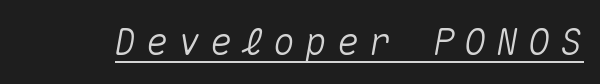
There's an unmistakable incline to the writing here. Looks like someone drew a line under every word here. Between one letter and the next there's a generous, obvious gap. Is this a fixed-width face? Yes — each glyph sits in an identical cell.
